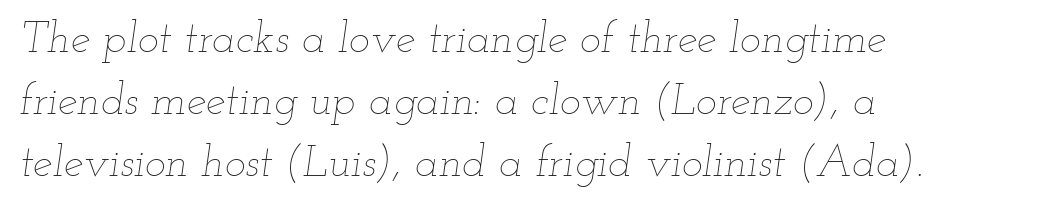
The image shows 44 px thin, wide type, italic (leaning right); set left-aligned, normal line spacing (1.41x), normal letter spacing, not underlined; low stroke contrast and a small x-height.
